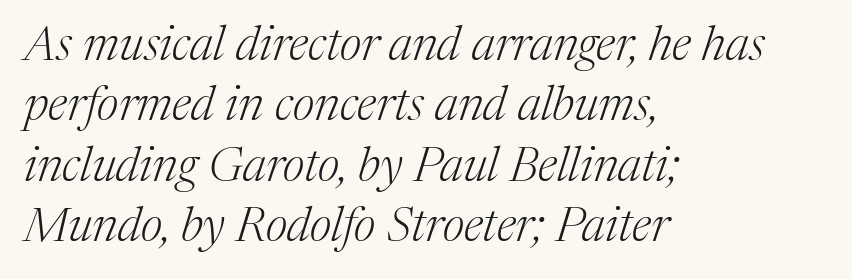
The image shows 48 px light serif type, italic (leaning right); set left-aligned, normal line spacing (1.26x), normal letter spacing, not underlined; medium stroke contrast and a medium x-height.
